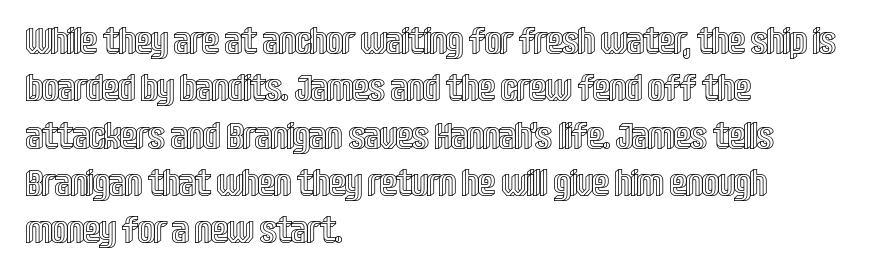
The image shows 37 px condensed type, upright; set left-aligned, normal line spacing (1.28x), normal letter spacing, not underlined; a large x-height.
